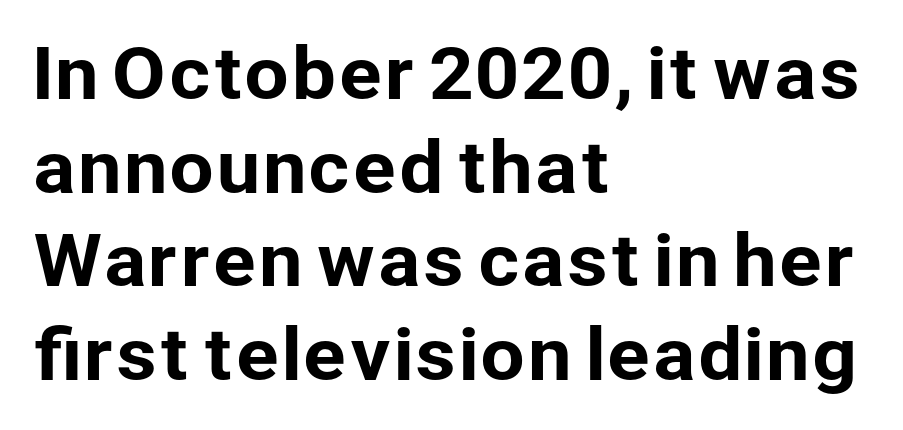
Q: Is the text italic (slanted)? A: No, it is upright.
Q: Is the typeface a serif or a sans-serif typeface? A: Sans-serif.
Q: Is the text underlined? A: No.
Q: How is the paragraph aligned? A: Left-aligned.
Q: Is the spacing between letters normal or unusually wide? A: Normal.
Q: Is the spacing between lines tight, normal or loose? A: Normal.
Q: Width (condensed, normal, or wide)? A: Normal.
Q: Stroke contrast? A: Low.
Q: x-height? A: Medium.
Q: Monospaced? A: No.
